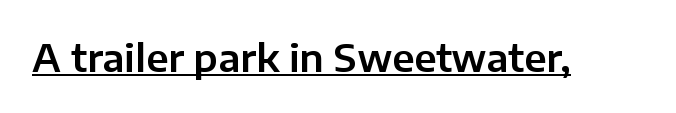
{"serif": "no", "italic": "no", "width": "normal", "stroke_contrast": "low", "x_height": "medium", "monospaced": "no", "underline": "yes", "letter_spacing": "normal", "letter_spacing_em": 0.0, "glyph_px": 38}
